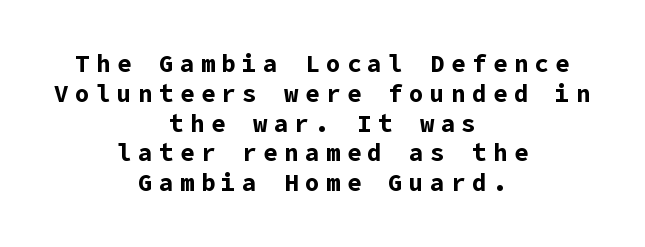
Q: Is the text bold? A: Yes.
Q: Is the text italic (slanted)? A: No, it is upright.
Q: Is the text underlined? A: No.
Q: How is the paragraph aligned? A: Centered.
Q: Is the spacing between letters normal or unusually wide? A: Unusually wide.
